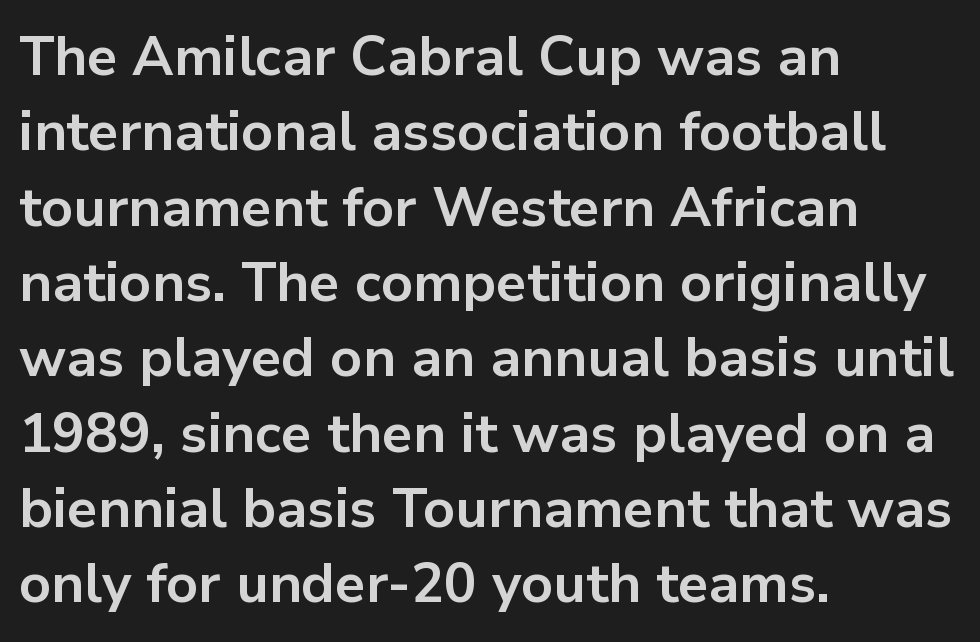
{"serif": "no", "italic": "no", "bold": "yes", "weight": "bold", "width": "normal", "stroke_contrast": "low", "x_height": "medium", "monospaced": "no", "underline": "no", "align": "left", "line_spacing": "normal", "line_spacing_ratio": 1.37, "letter_spacing": "normal", "letter_spacing_em": 0.0, "glyph_px": 55}
